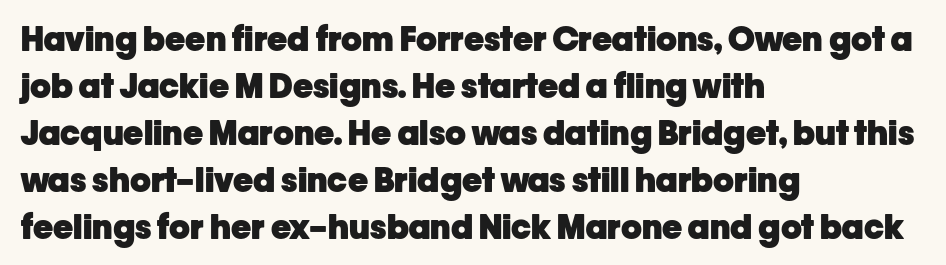
{"serif": "no", "italic": "no", "bold": "yes", "weight": "heavy", "width": "normal", "stroke_contrast": "low", "x_height": "medium", "monospaced": "no", "underline": "no", "align": "left", "line_spacing": "normal", "line_spacing_ratio": 1.38, "letter_spacing": "normal", "letter_spacing_em": 0.0, "glyph_px": 34}
